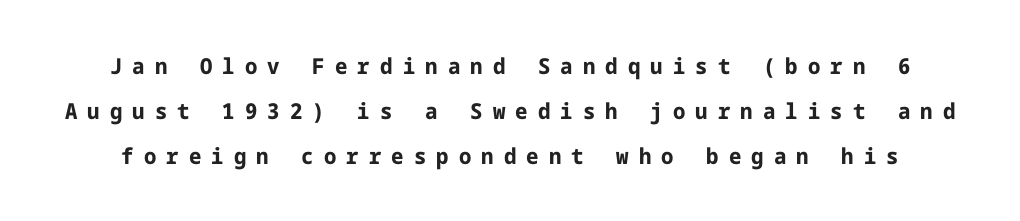
A roman cut, with each character standing at attention. Does the weight exceed regular? Yes, all the way to bold. The designer dialed line spacing up above the default. Tracking here is generous; glyphs stand well apart from one another. Type without underlining.
